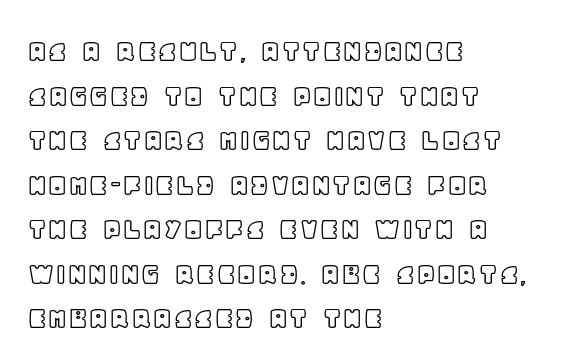
{"italic": "no", "width": "normal", "x_height": "large", "monospaced": "no", "underline": "no", "align": "left", "line_spacing": "normal", "line_spacing_ratio": 1.35, "letter_spacing": "normal", "letter_spacing_em": 0.0, "glyph_px": 33}
